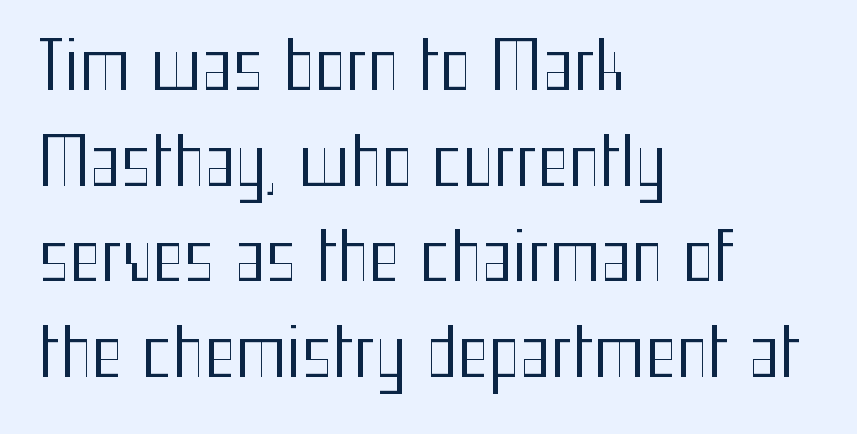
{"serif": "no", "italic": "no", "bold": "no", "weight": "regular", "width": "condensed", "stroke_contrast": "medium", "x_height": "medium", "monospaced": "no", "underline": "no", "align": "left", "line_spacing": "normal", "line_spacing_ratio": 1.45, "letter_spacing": "normal", "letter_spacing_em": 0.0, "glyph_px": 66}
